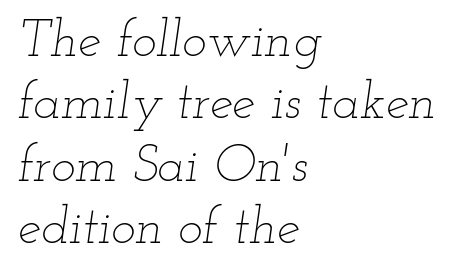
The characters are drawn with everyday or finer stroke widths. Is the type slanted? Yes — the strokes lean at a clear angle. The lines in this sample share a left origin and differ only in where they stop. Only glyphs here, with clear space below each row. You could not count columns in this text — the font is proportionally spaced.
